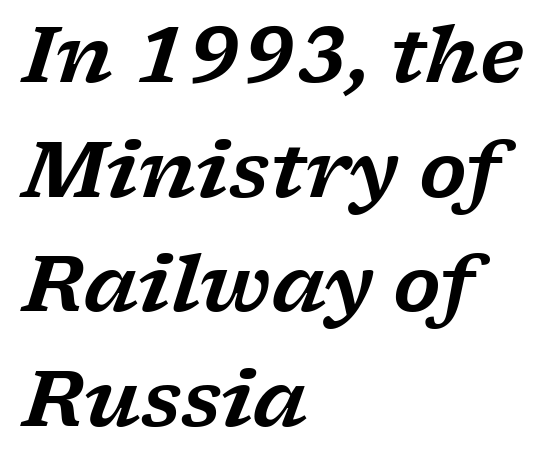
Q: Is the text italic (slanted)? A: Yes, it leans right by about 17 degrees.
Q: Is the typeface a serif or a sans-serif typeface? A: Serif.
Q: Is the text underlined? A: No.
Q: How is the paragraph aligned? A: Left-aligned.
Q: Is the spacing between letters normal or unusually wide? A: Normal.
Q: Is the spacing between lines tight, normal or loose? A: Normal.
Q: Width (condensed, normal, or wide)? A: Wide.
Q: Stroke contrast? A: Low.
Q: x-height? A: Medium.
Q: Monospaced? A: No.
